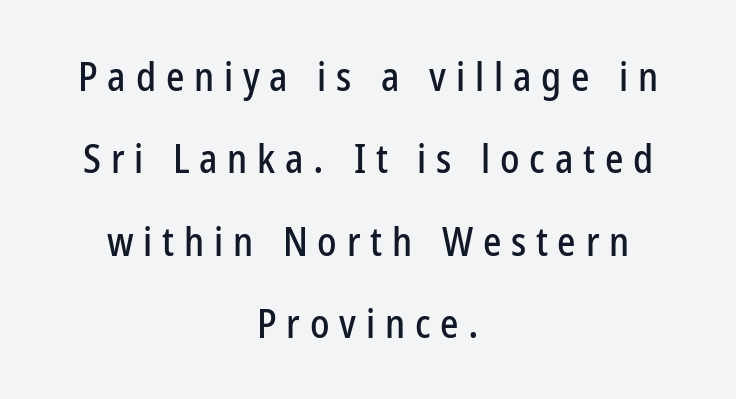
Q: Is the text italic (slanted)? A: No, it is upright.
Q: Is the typeface a serif or a sans-serif typeface? A: Sans-serif.
Q: Is the text underlined? A: No.
Q: How is the paragraph aligned? A: Centered.
Q: Is the spacing between letters normal or unusually wide? A: Unusually wide.
Q: Is the spacing between lines tight, normal or loose? A: Loose.
Q: Width (condensed, normal, or wide)? A: Condensed.
Q: Stroke contrast? A: Low.
Q: x-height? A: Medium.
Q: Monospaced? A: No.
